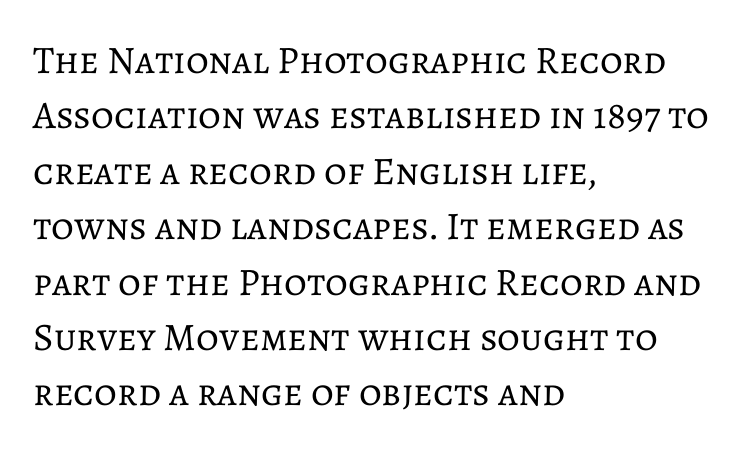
{"italic": "no", "bold": "no", "weight": "regular", "width": "normal", "stroke_contrast": "low", "x_height": "medium", "monospaced": "no", "underline": "no", "align": "left", "line_spacing": "normal", "line_spacing_ratio": 1.42, "letter_spacing": "normal", "letter_spacing_em": 0.0, "glyph_px": 39}
